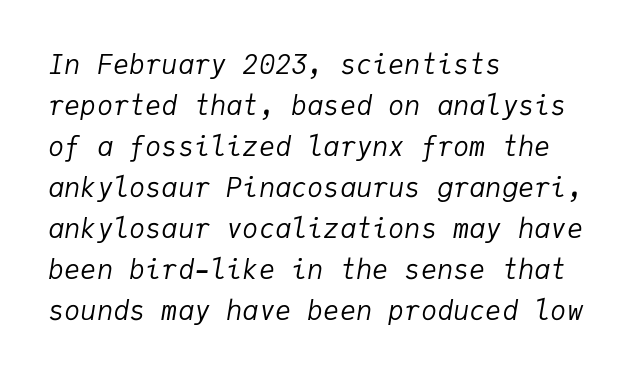
The area under the type is left untouched. Heft: none added — not bold. Interline gaps are of average width in this sample. The letters are slanted; this is an italic face. The horizontal fit of the characters is conventional and even.
